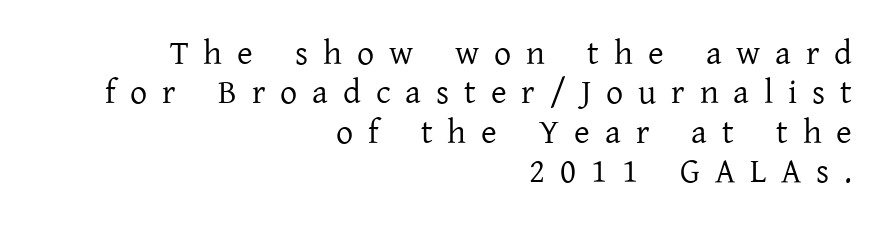
The image shows 34 px regular-weight serif type, upright; set right-aligned, line spacing 1.16x, unusually wide letter spacing (+0.44 em), not underlined; low stroke contrast and a medium x-height.
